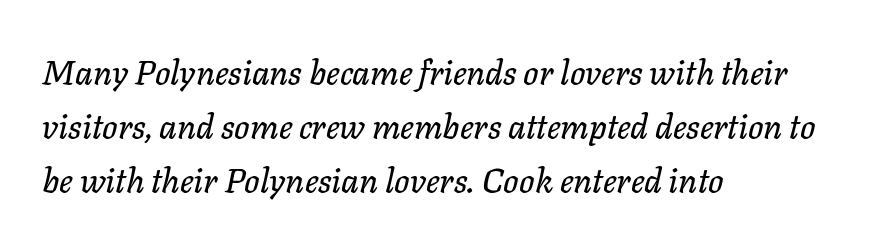
The image shows 34 px text type, italic (leaning right); set left-aligned, normal line spacing (1.59x), normal letter spacing, not underlined; low stroke contrast and a medium x-height.
